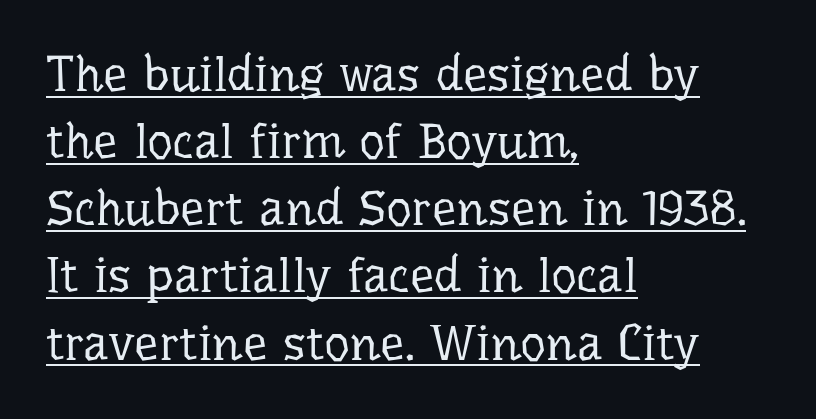
{"serif": "yes", "italic": "no", "bold": "no", "weight": "regular", "width": "normal", "stroke_contrast": "low", "x_height": "medium", "monospaced": "no", "underline": "yes", "align": "left", "line_spacing": "normal", "line_spacing_ratio": 1.37, "letter_spacing": "normal", "letter_spacing_em": 0.0, "glyph_px": 49}
